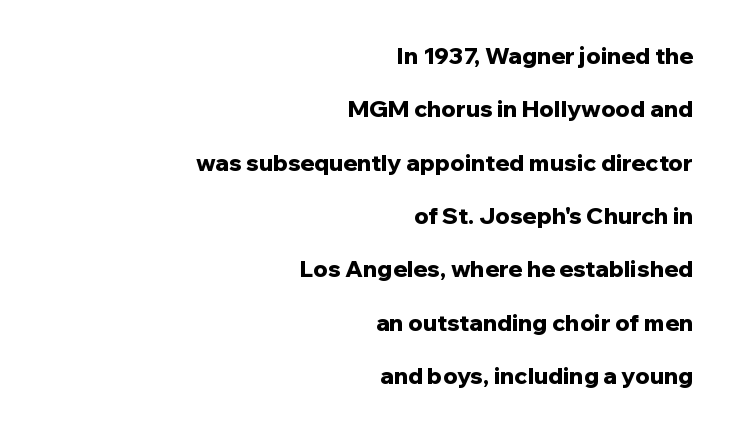
The image shows 23 px bold type, upright; set right-aligned, loose line spacing (2.32x), normal letter spacing, not underlined.
